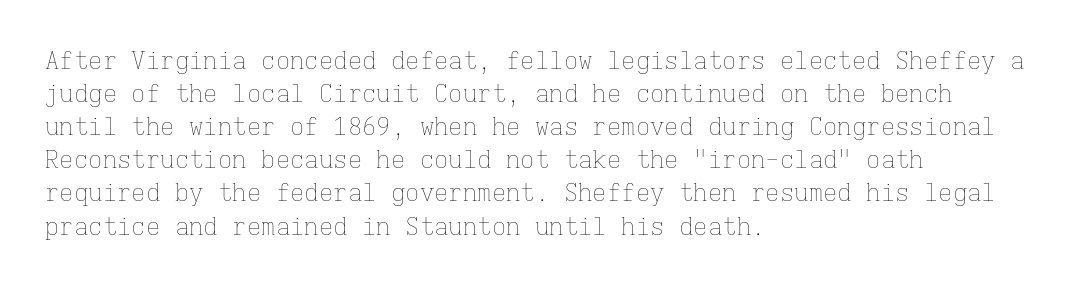
Horizontally, the lines are justified to the leading edge only. A roman cut, with each character standing at attention. The lines sit at an ordinary, default distance from one another. The font sits on the lighter half of the weight spectrum, regular included. Just letters on the line, the space beneath them empty. Standard letterfit; no display-style spreading of the glyphs.
